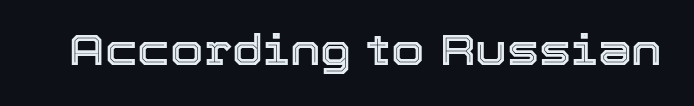
Q: Is the text italic (slanted)? A: No, it is upright.
Q: Is the text underlined? A: No.
Q: Is the spacing between letters normal or unusually wide? A: Normal.
Q: Width (condensed, normal, or wide)? A: Normal.
Q: x-height? A: Medium.
Q: Monospaced? A: No.
